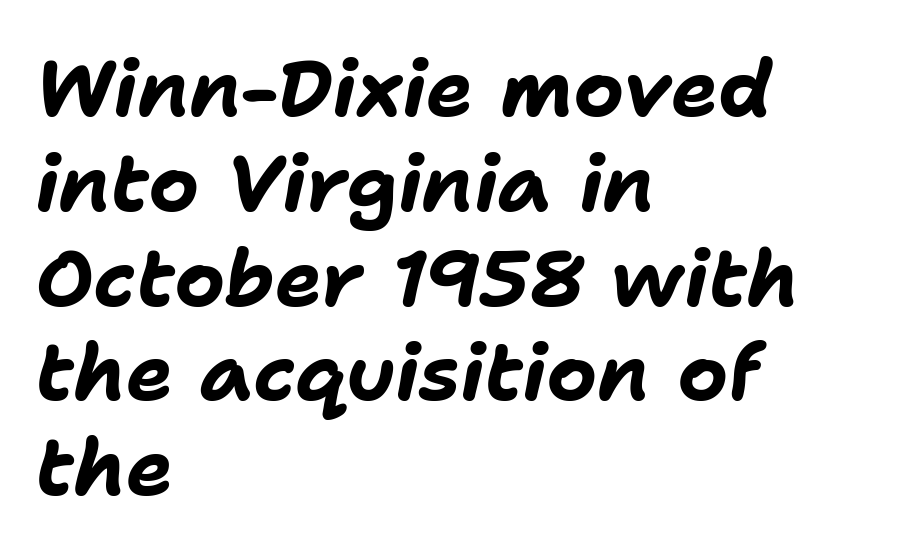
Typographic density is high because the face is bold. The rendering uses natural spacing where letterforms have individual widths. The rag falls on the right side of this text block. Default kerning and tracking; the words read as compact shapes.
